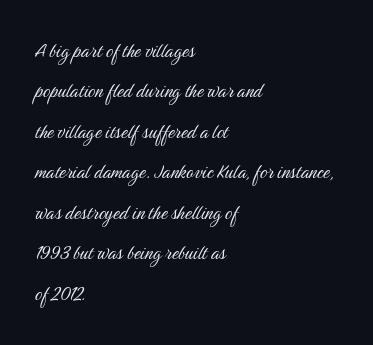
Q: Is the text bold? A: No.
Q: Is the text italic (slanted)? A: Yes.
Q: Is the text underlined? A: No.
Q: How is the paragraph aligned? A: Left-aligned.
Q: Is the spacing between letters normal or unusually wide? A: Normal.
